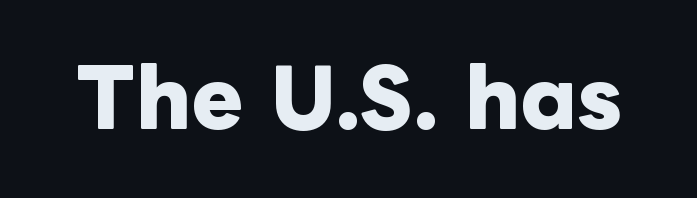
The image shows 78 px heavy type, upright; set normal letter spacing, not underlined; low stroke contrast and a medium x-height.
